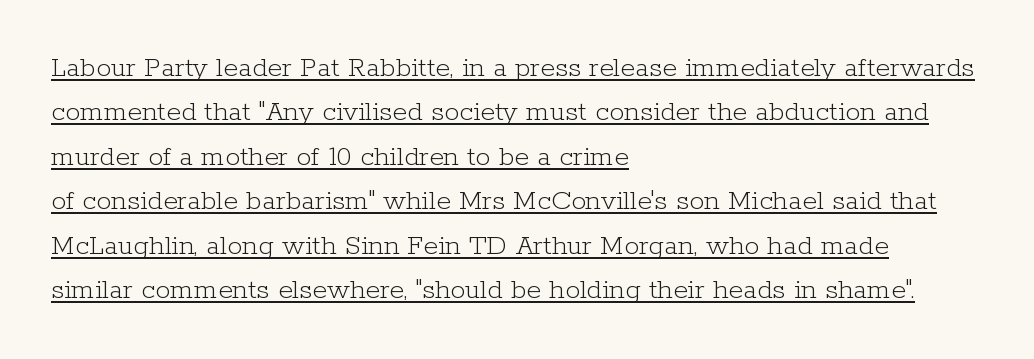
The image shows 30 px light serif type, upright; set left-aligned, normal line spacing (1.48x), normal letter spacing, underlined; low stroke contrast and a medium x-height.
